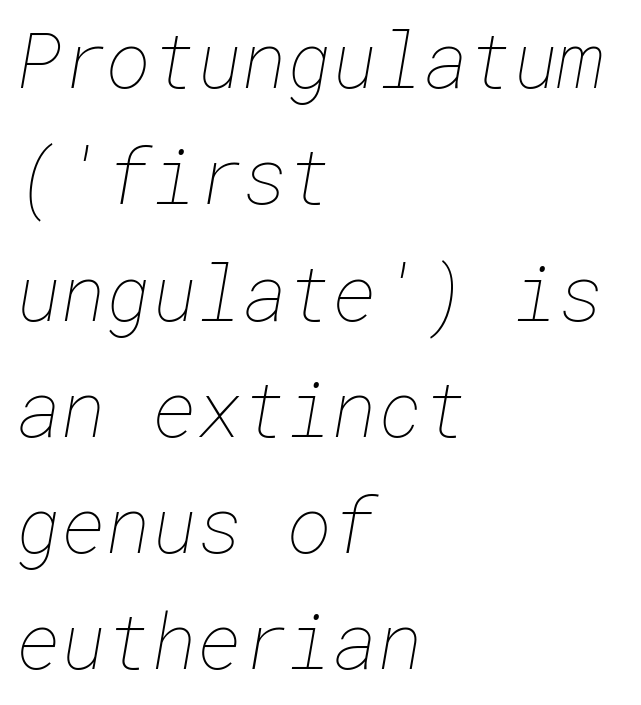
{"bold": "no", "weight": "thin", "width": "normal", "stroke_contrast": "low", "x_height": "medium", "underline": "no", "align": "left", "line_spacing": "normal", "line_spacing_ratio": 1.51, "letter_spacing": "normal", "letter_spacing_em": 0.0, "glyph_px": 77}
